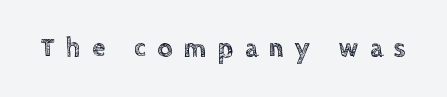
Q: Is the text italic (slanted)? A: No, it is upright.
Q: Is the text underlined? A: No.
Q: Is the spacing between letters normal or unusually wide? A: Unusually wide.
